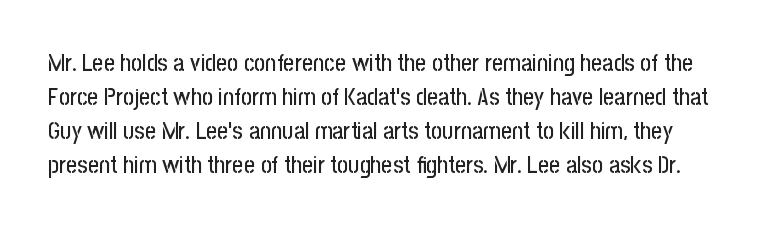
Letters rest on an invisible, unmarked baseline. Whoever set this chose a conventional vertical rhythm. Nope, not italic — everything's standing straight. In terms of letterspacing, this is plain default setting.
